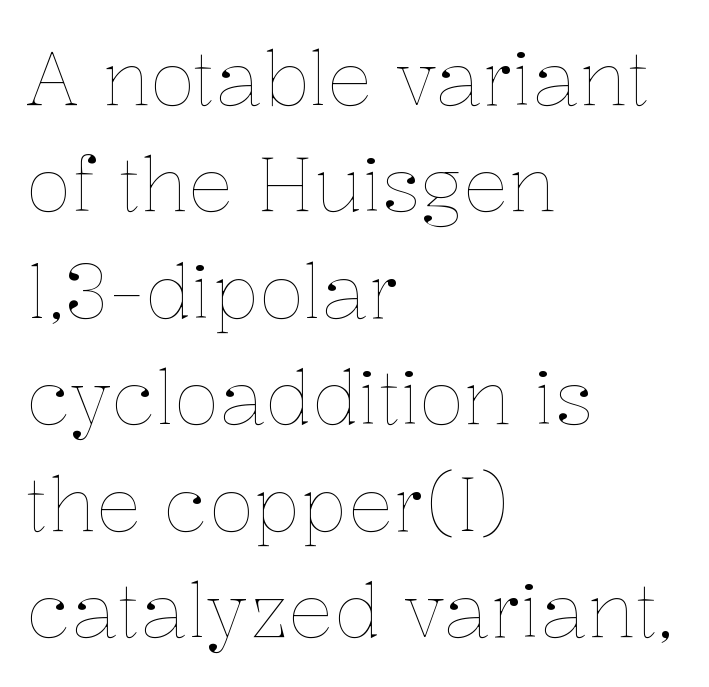
The paragraph has a hard left edge and a soft right edge. A typesetter would mark this as roman, not italic. If you measured baseline to baseline, you'd find a middling distance. A light-to-regular cut is what we see here. Inter-character spacing is left at the font's built-in metrics.
